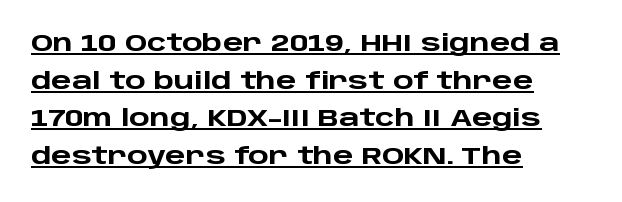
Unlike italic type, these characters show no tilt at all. Set as a true bold cut, around the 700 mark. Caption: multi-line text, flush left, ragged right. The typesetter has applied underlining to the passage shown. Short note: letters normally spaced. Regarding leading, the lines here are spaced in the standard way.
